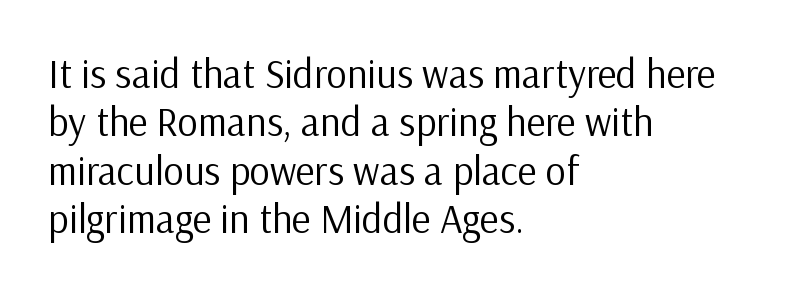
The specimen omits any rule beneath the text block's lines. Quick note: not italic, upright. Teacher's note: observe the even left margin — that is flush-left alignment. You can tell from the bare stems that sans-serif type was used. Character widths vary here, with narrow letters taking less room than wide ones.
